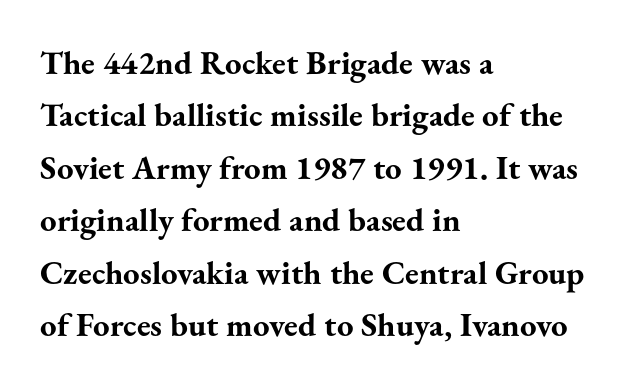
Whoever set this chose a conventional vertical rhythm. Default kerning and tracking; the words read as compact shapes. Chunky letters — that's bold for sure. Font category for this specimen: serif. Do the characters align in a grid? No, the font is proportional.
